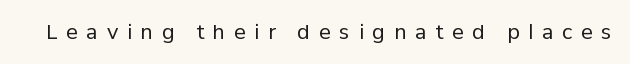
Q: Is the text bold? A: No.
Q: Is the text italic (slanted)? A: No, it is upright.
Q: Is the text underlined? A: No.
Q: Is the spacing between letters normal or unusually wide? A: Unusually wide.
